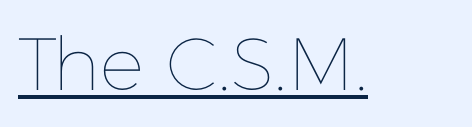
Think of a printed novel: that variable character pitch is what you see here. The rendered words wear a rule along their underside. Letters have the restrained weight of plain body copy at most. Look at the tracking — it's just the regular setting, nothing added. The font's upright variant was chosen for this text.
